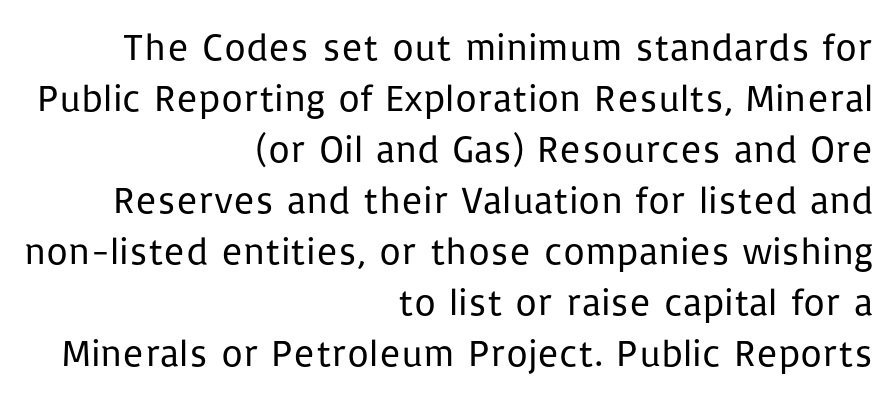
The image shows 38 px regular-weight sans-serif type, upright; set right-aligned, normal line spacing (1.34x), normal letter spacing, not underlined; low stroke contrast and a medium x-height.
